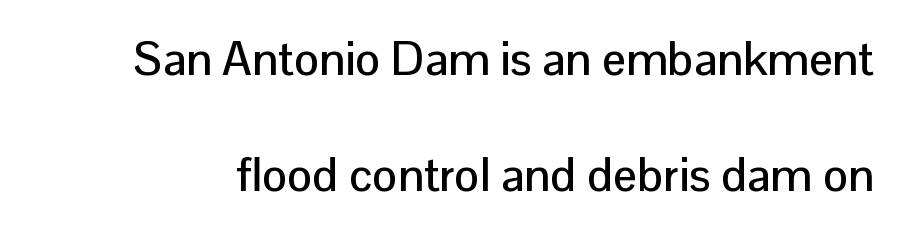
The rendering uses natural spacing where letterforms have individual widths. The letters sit at their default tracking, neither squeezed nor spread. These lines stand farther apart than default settings would place them. A typesetter would mark this as roman, not italic. No feet cap the strokes, marking this as sans-serif type.
